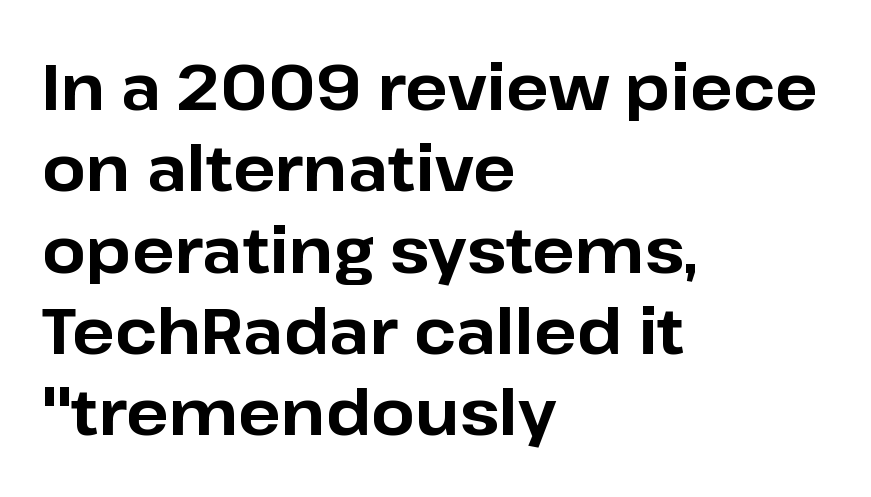
What's the leading like? Ordinary, nothing unusual. Honestly, there is no underline to notice here at all. The glyphs in this specimen are sans serif. Bold? Absolutely — the strokes are thick and heavy. Is the block centered? No — it sits flush against the left margin. The axis of the letterforms is exactly vertical.
